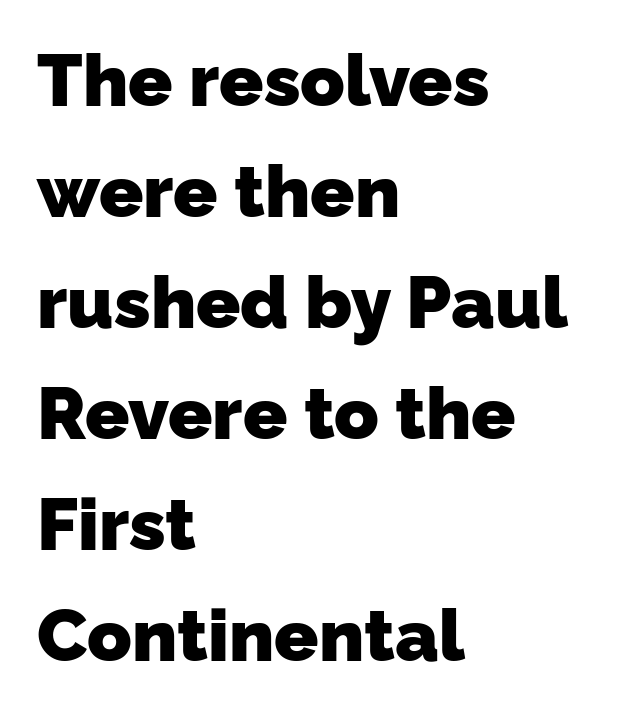
The image shows 73 px heavy sans-serif type; set left-aligned, normal line spacing (1.52x), normal letter spacing, not underlined; low stroke contrast and a medium x-height.
